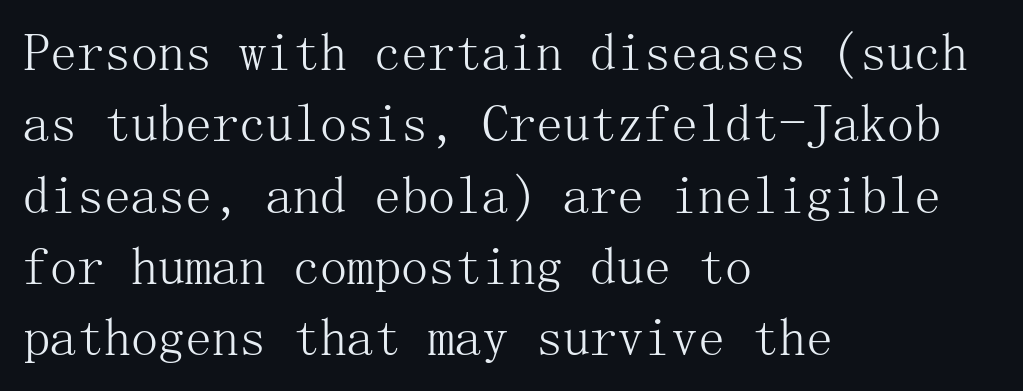
{"serif": "yes", "italic": "no", "bold": "no", "weight": "light", "width": "normal", "stroke_contrast": "medium", "x_height": "medium", "underline": "no", "align": "left", "line_spacing": "normal", "line_spacing_ratio": 1.32, "letter_spacing": "normal", "letter_spacing_em": 0.0, "glyph_px": 54}
